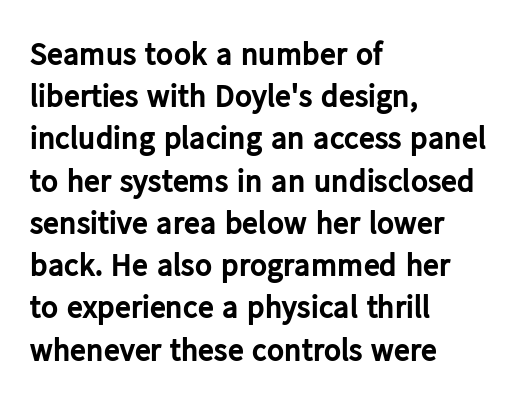
Q: Is the text bold? A: Yes.
Q: Is the text italic (slanted)? A: No, it is upright.
Q: Is the typeface a serif or a sans-serif typeface? A: Sans-serif.
Q: Is the text underlined? A: No.
Q: How is the paragraph aligned? A: Left-aligned.
Q: Is the spacing between letters normal or unusually wide? A: Normal.
Q: Is the spacing between lines tight, normal or loose? A: Normal.
Q: Width (condensed, normal, or wide)? A: Normal.
Q: Stroke contrast? A: Low.
Q: x-height? A: Medium.
Q: Monospaced? A: No.
